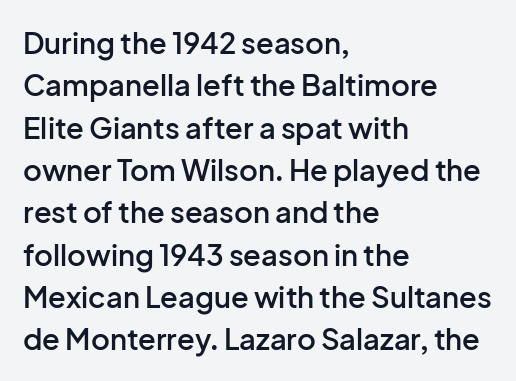
{"serif": "no", "italic": "no", "bold": "semi", "weight": "semibold", "width": "normal", "stroke_contrast": "low", "x_height": "medium", "monospaced": "no", "underline": "no", "align": "left", "line_spacing": "normal", "line_spacing_ratio": 1.46, "letter_spacing": "normal", "letter_spacing_em": 0.0, "glyph_px": 29}
